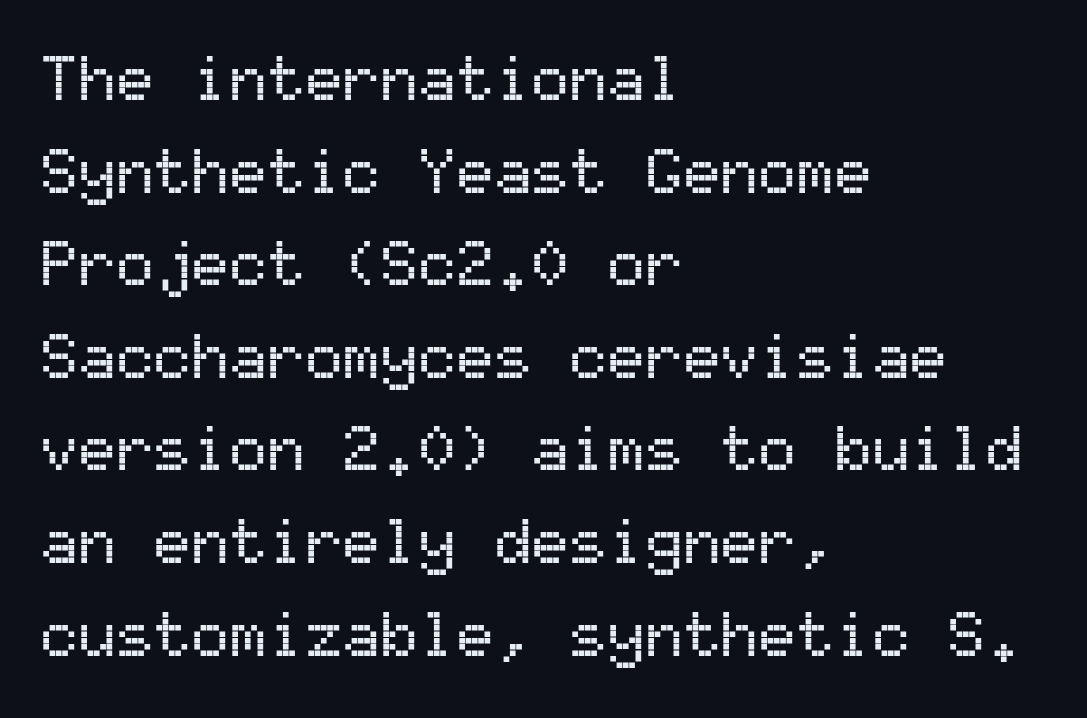
There is no visible air inserted between adjacent glyphs. The rendering anchors every line to the left-hand side. Normally led — the rows are evenly, conventionally spaced. The designer went with a sans here, leaving each stem footless.
